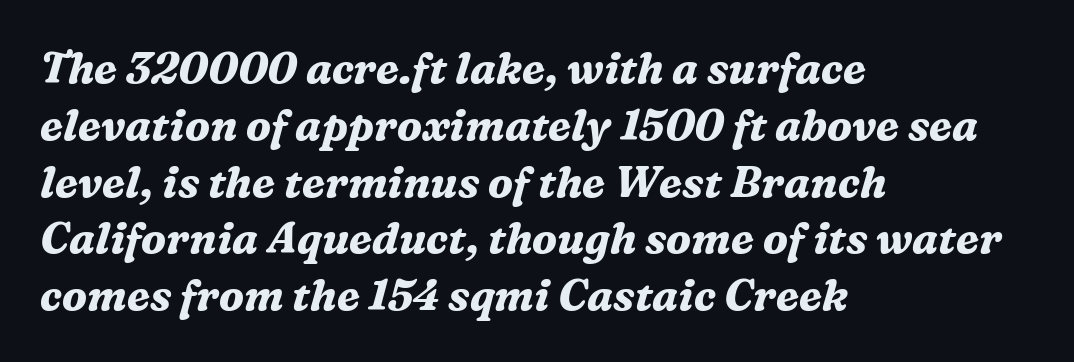
Q: Is the text bold? A: Yes.
Q: Is the text italic (slanted)? A: Yes, it leans right by about 16 degrees.
Q: Is the typeface a serif or a sans-serif typeface? A: Serif.
Q: Is the text underlined? A: No.
Q: How is the paragraph aligned? A: Left-aligned.
Q: Is the spacing between letters normal or unusually wide? A: Normal.
Q: Is the spacing between lines tight, normal or loose? A: Normal.
Q: Width (condensed, normal, or wide)? A: Normal.
Q: Stroke contrast? A: Medium.
Q: x-height? A: Medium.
Q: Monospaced? A: No.
